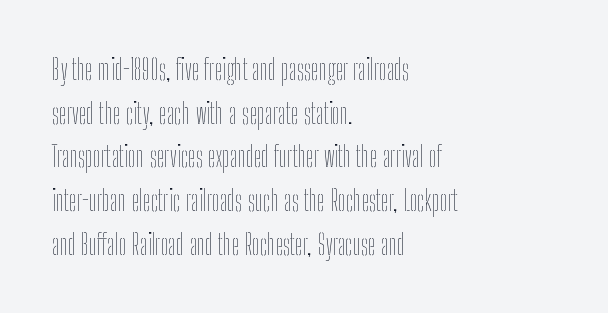
Q: Is the text bold? A: No.
Q: Is the text italic (slanted)? A: No, it is upright.
Q: Is the text underlined? A: No.
Q: How is the paragraph aligned? A: Left-aligned.
Q: Is the spacing between letters normal or unusually wide? A: Normal.
Q: Is the spacing between lines tight, normal or loose? A: Normal.
Q: Width (condensed, normal, or wide)? A: Condensed.
Q: Stroke contrast? A: Low.
Q: x-height? A: Medium.
Q: Monospaced? A: No.
